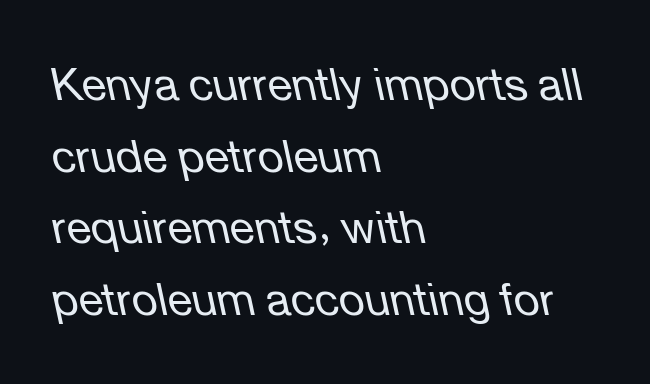
Descender tails drop into unmarked territory. Emphasis-style slanted type is in use. The weight tops out at a normal text grade. Does extra space separate the letters? No, they use regular spacing.
